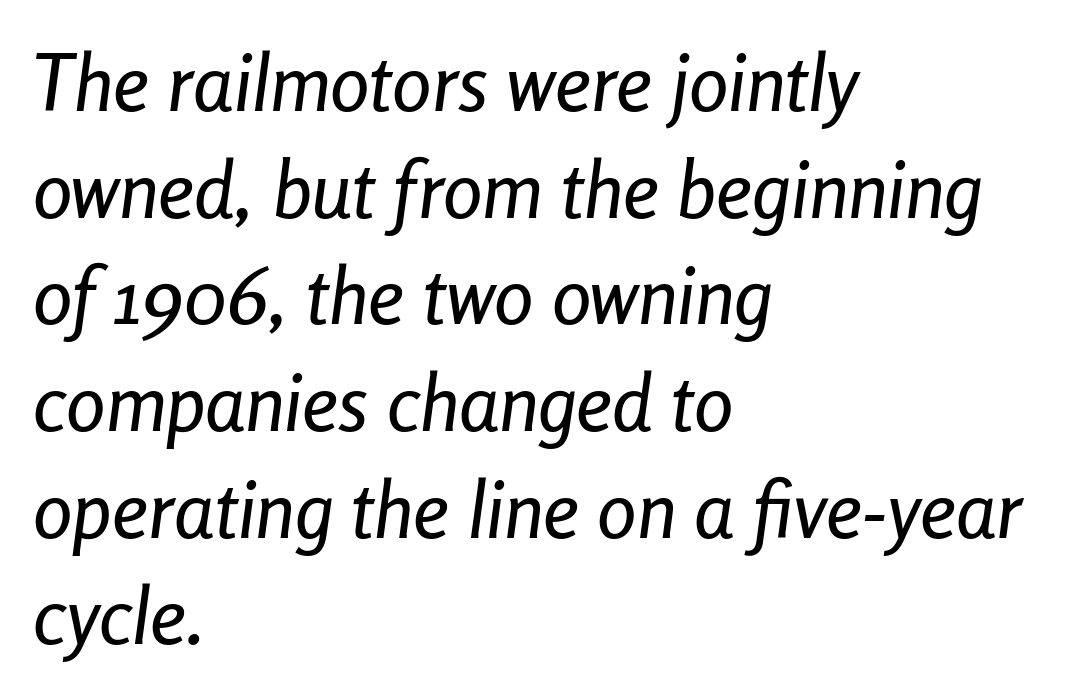
The image shows 79 px condensed type, italic (leaning right); set left-aligned, normal line spacing (1.35x), normal letter spacing, not underlined; low stroke contrast and a medium x-height.
